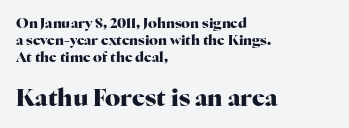
In terms of letterspacing, this is plain default setting. The more generous point size was reserved for the lower chunk. These lines are set flush left with a ragged right edge. Honestly, there is no underline to notice here at all. Quick note: not italic, upright.
